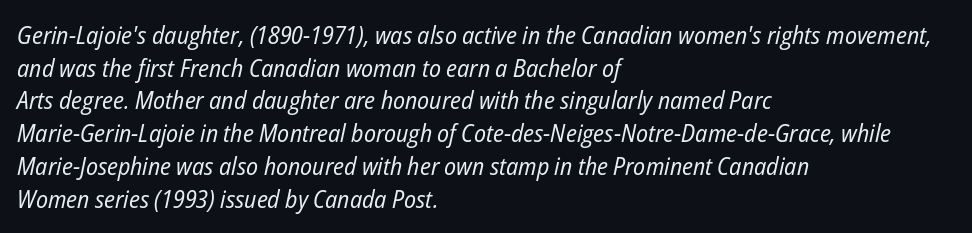
{"italic": "yes", "lean": "right", "slant_degrees": 12, "bold": "no", "underline": "no", "align": "left", "line_spacing": "normal", "line_spacing_ratio": 1.31, "letter_spacing": "normal", "letter_spacing_em": 0.0, "glyph_px": 25}
